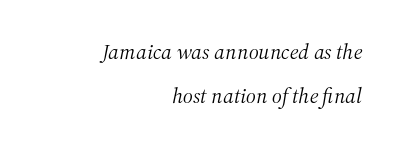
The image shows 22 px text type, italic (leaning right); set right-aligned, loose line spacing (1.99x), normal letter spacing, not underlined.
